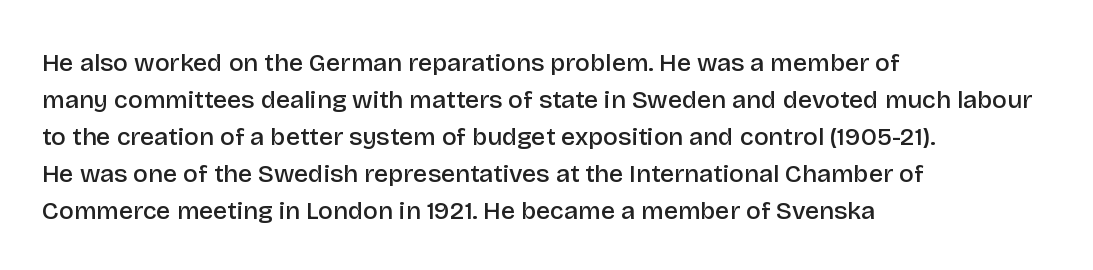
Posture: upright roman. The string is rendered with underlining switched off. Layout note: lines flush left. The line texture is even and compact thanks to regular tracking.
